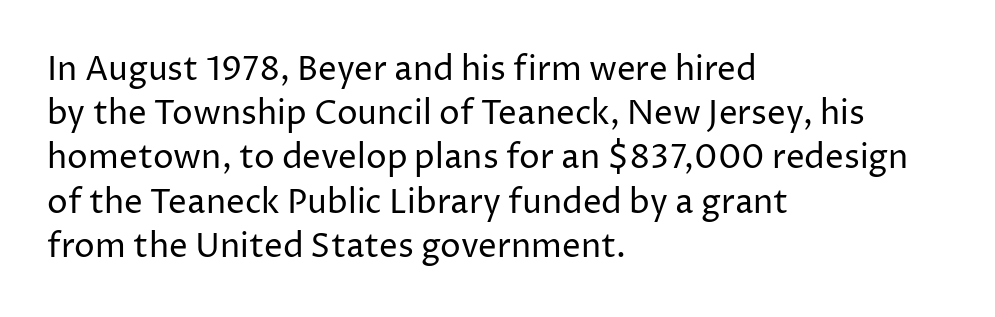
The image shows 33 px regular-weight sans-serif type, upright; set left-aligned, normal line spacing (1.34x), normal letter spacing, not underlined; low stroke contrast and a medium x-height.
